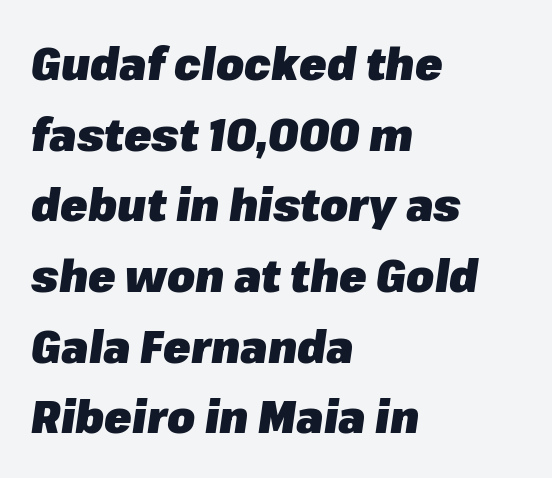
The image shows 45 px heavy type, italic (leaning right); set left-aligned, normal line spacing (1.57x), normal letter spacing, not underlined; low stroke contrast and a medium x-height.
